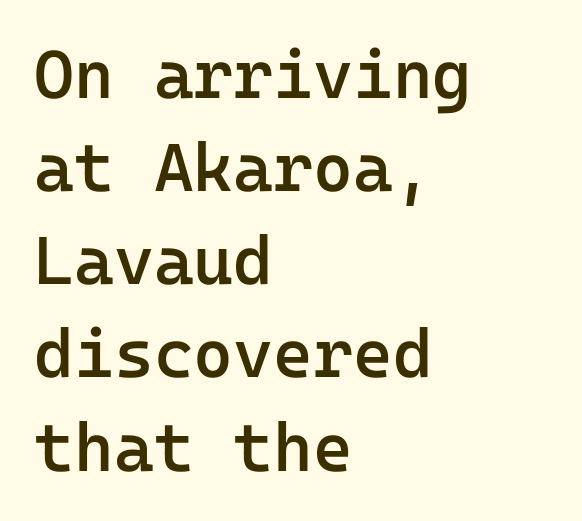
The image shows 68 px semibold sans-serif type, upright, monospaced; set left-aligned, normal line spacing (1.37x), normal letter spacing, not underlined; low stroke contrast and a medium x-height.
